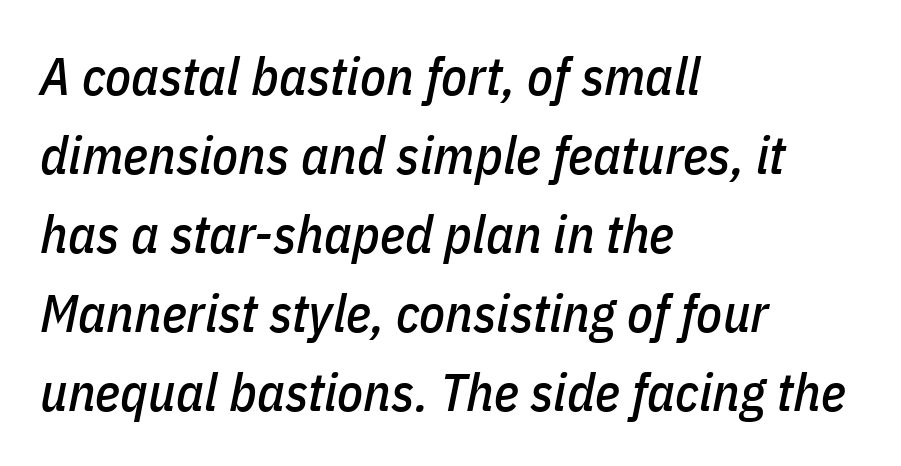
Tall strokes in this sample are angled rather than plumb. Each row of text sits above clean, open space. Varying glyph widths throughout — classic text-font behaviour. This block has exactly the height ordinary leading produces.
